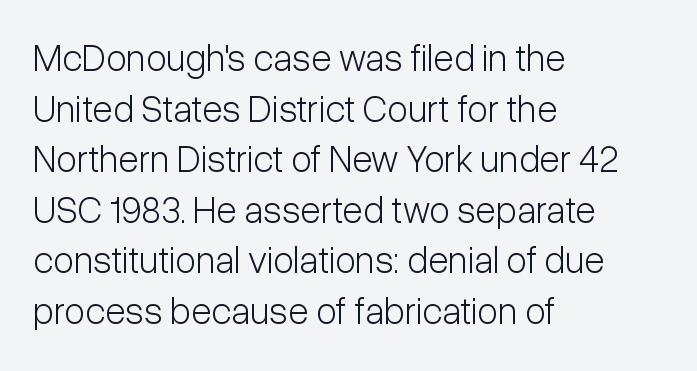
Is the letter spacing exaggerated? No — it looks like the ordinary default. The space directly below the letters is spotless. These lines are composed in type without serifs. The designer left line spacing at the default.
